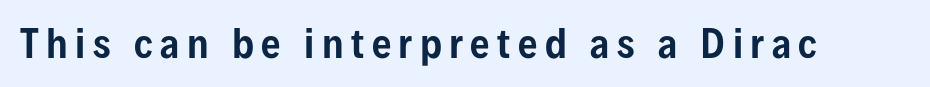
Q: Is the text italic (slanted)? A: No, it is upright.
Q: Is the typeface a serif or a sans-serif typeface? A: Sans-serif.
Q: Is the text underlined? A: No.
Q: Is the spacing between letters normal or unusually wide? A: Unusually wide.
Q: Width (condensed, normal, or wide)? A: Condensed.
Q: Stroke contrast? A: Low.
Q: x-height? A: Medium.
Q: Monospaced? A: No.
